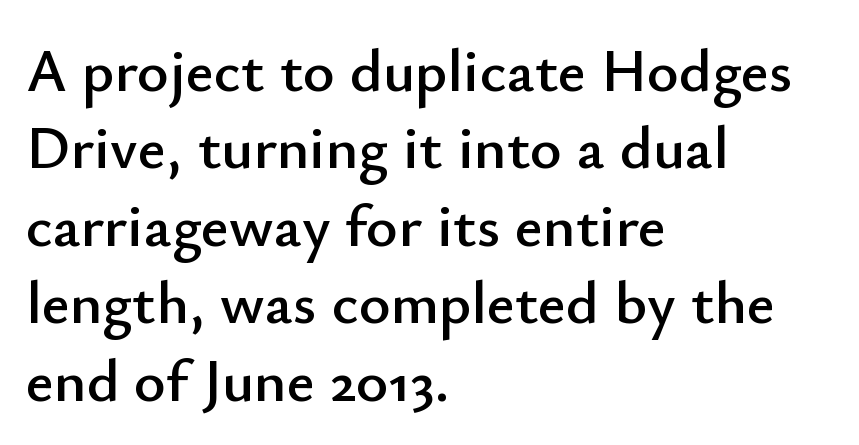
{"serif": "no", "italic": "no", "width": "normal", "stroke_contrast": "low", "x_height": "small", "monospaced": "no", "underline": "no", "align": "left", "line_spacing": "normal", "line_spacing_ratio": 1.27, "letter_spacing": "normal", "letter_spacing_em": 0.0, "glyph_px": 61}
